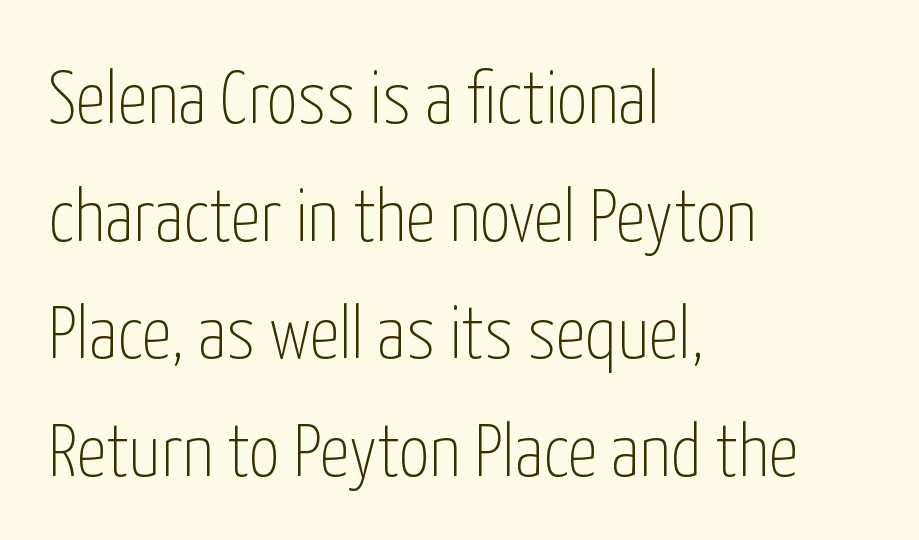
Q: Is the text bold? A: No.
Q: Is the text italic (slanted)? A: No, it is upright.
Q: Is the typeface a serif or a sans-serif typeface? A: Sans-serif.
Q: Is the text underlined? A: No.
Q: How is the paragraph aligned? A: Left-aligned.
Q: Is the spacing between letters normal or unusually wide? A: Normal.
Q: Is the spacing between lines tight, normal or loose? A: Normal.
Q: Width (condensed, normal, or wide)? A: Condensed.
Q: Stroke contrast? A: Low.
Q: x-height? A: Medium.
Q: Monospaced? A: No.
